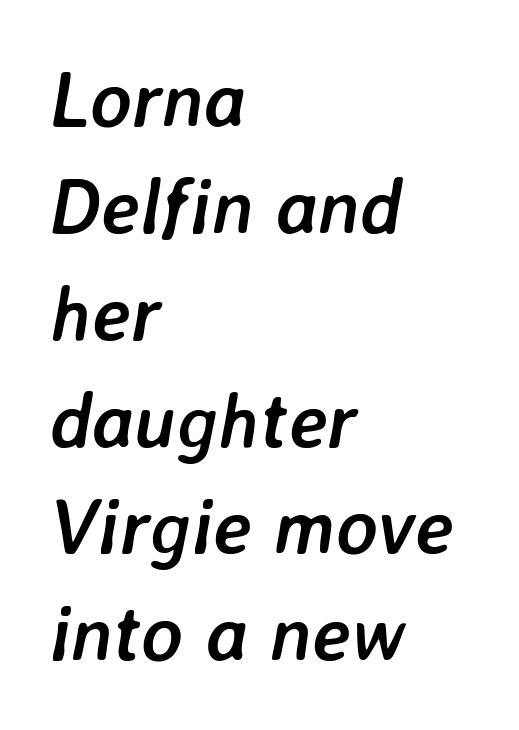
The image shows 78 px semibold type, italic (leaning right); set left-aligned, normal line spacing (1.37x), normal letter spacing, not underlined; low stroke contrast and a medium x-height.
